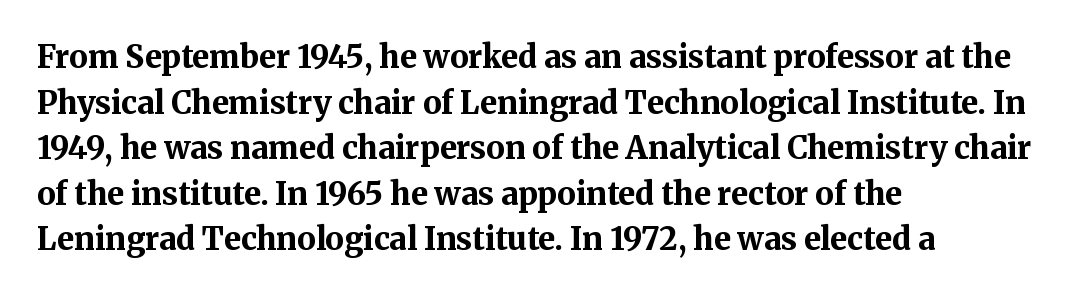
Q: Is the text bold? A: Yes.
Q: Is the text italic (slanted)? A: No, it is upright.
Q: Is the typeface a serif or a sans-serif typeface? A: Serif.
Q: Is the text underlined? A: No.
Q: How is the paragraph aligned? A: Left-aligned.
Q: Is the spacing between letters normal or unusually wide? A: Normal.
Q: Is the spacing between lines tight, normal or loose? A: Normal.
Q: Width (condensed, normal, or wide)? A: Normal.
Q: Stroke contrast? A: Medium.
Q: x-height? A: Medium.
Q: Monospaced? A: No.
